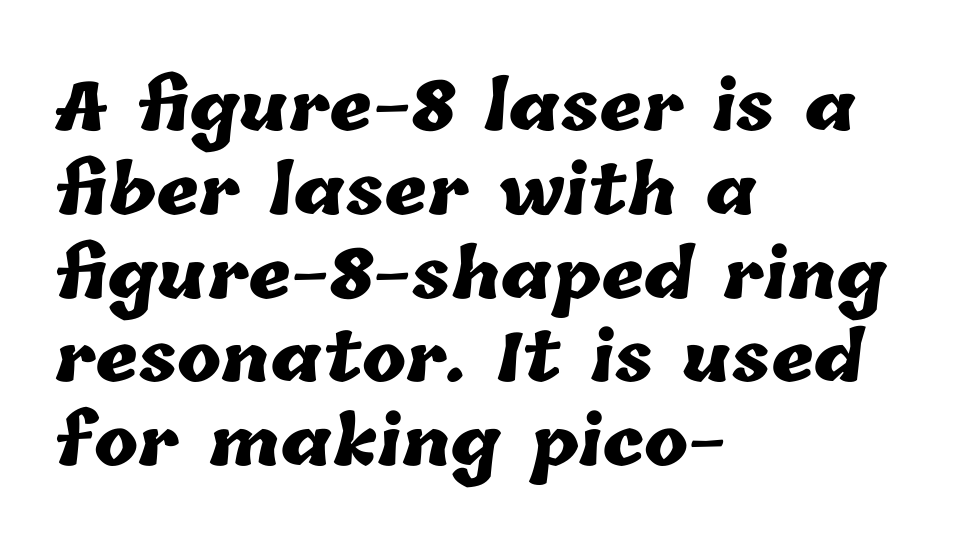
The image shows 66 px heavy type; set left-aligned, normal line spacing (1.27x), normal letter spacing, not underlined; low stroke contrast and a medium x-height.
